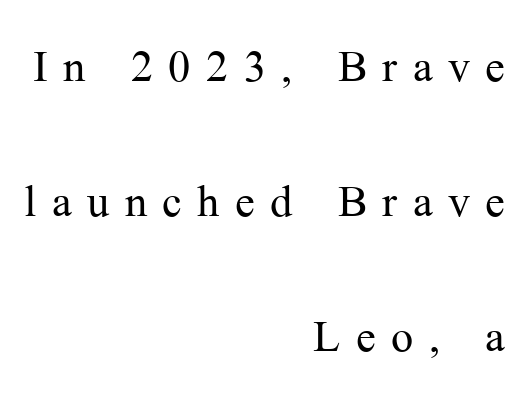
{"serif": "yes", "italic": "no", "bold": "no", "weight": "light", "width": "normal", "stroke_contrast": "medium", "x_height": "medium", "monospaced": "no", "underline": "no", "align": "right", "line_spacing": "loose", "line_spacing_ratio": 2.29, "letter_spacing": "wide", "letter_spacing_em": 0.26, "glyph_px": 59}
